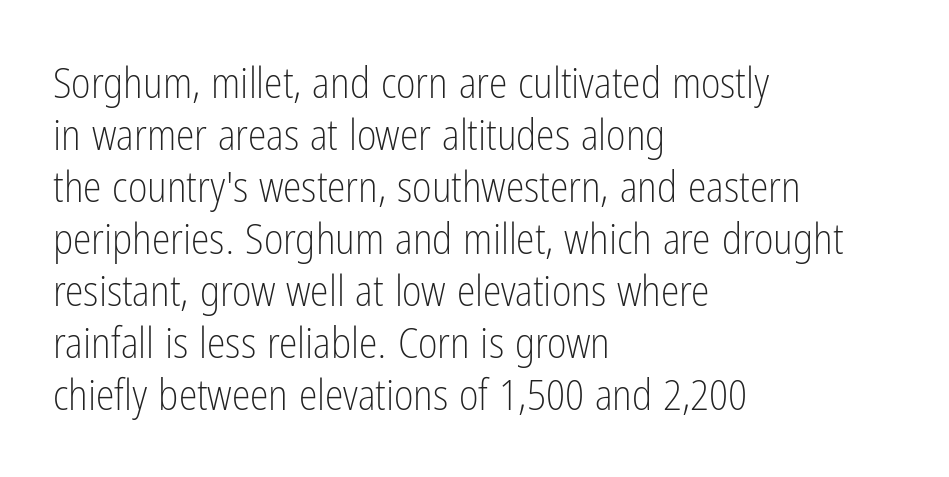
Just letters on the line, the space beneath them empty. Nobody touched the tracking dial on this one. Compared with a typical body face, this is equally light or lighter still. The lines are quadded left.
